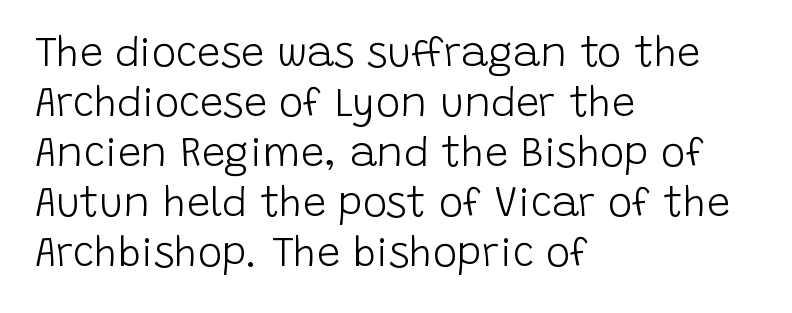
The image shows 41 px light sans-serif type, upright; set left-aligned, line spacing 1.22x, normal letter spacing, not underlined; low stroke contrast and a large x-height.
